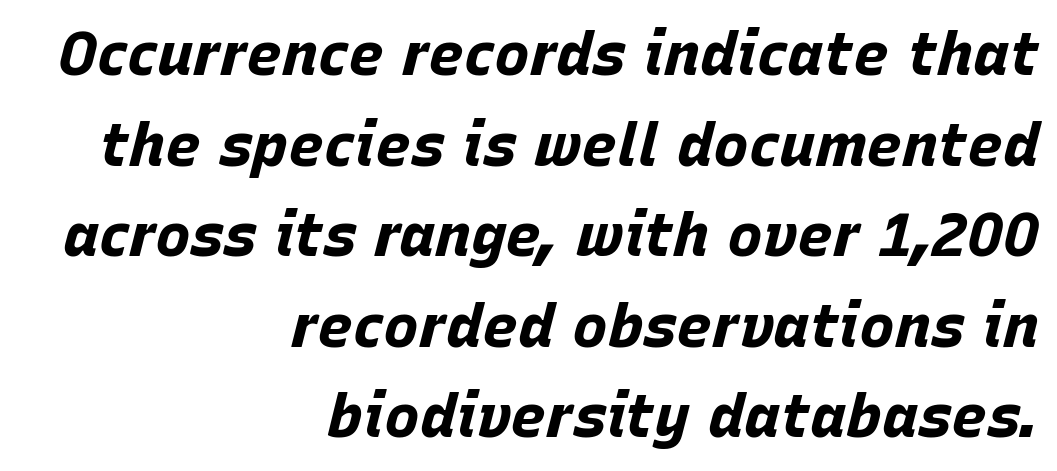
Q: Is the text bold? A: Yes.
Q: Is the text italic (slanted)? A: Yes, it leans right by about 15 degrees.
Q: Is the text underlined? A: No.
Q: How is the paragraph aligned? A: Right-aligned.
Q: Is the spacing between letters normal or unusually wide? A: Normal.
Q: Is the spacing between lines tight, normal or loose? A: Normal.
Q: Width (condensed, normal, or wide)? A: Normal.
Q: Stroke contrast? A: Low.
Q: x-height? A: Large.
Q: Monospaced? A: No.
